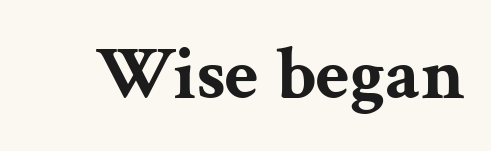
The image shows 75 px bold, wide serif type, upright; set normal letter spacing, not underlined; medium stroke contrast and a medium x-height.
